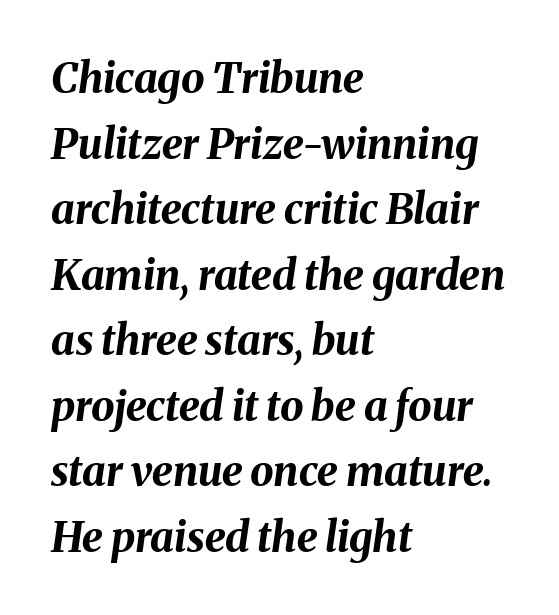
The image shows 42 px bold type, italic (leaning right); set left-aligned, normal line spacing (1.56x), normal letter spacing, not underlined; medium stroke contrast and a medium x-height.
